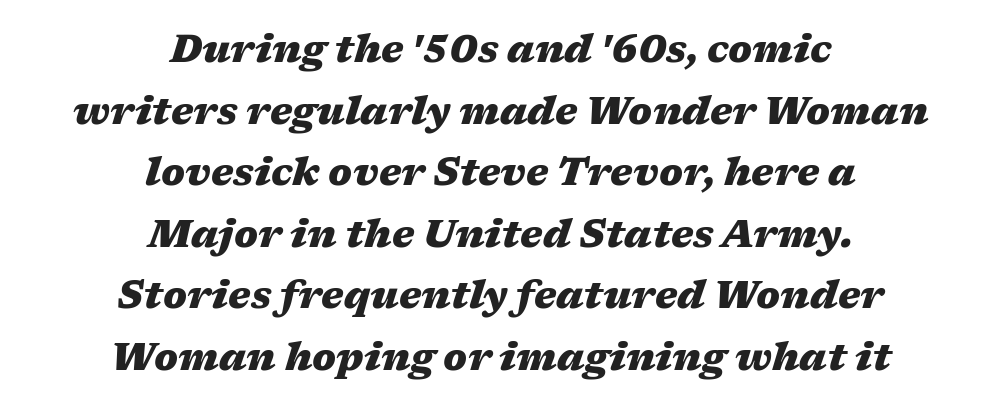
{"italic": "yes", "lean": "right", "slant_degrees": 17, "bold": "yes", "weight": "heavy", "width": "wide", "stroke_contrast": "medium", "x_height": "medium", "monospaced": "no", "underline": "no", "align": "center", "line_spacing": "normal", "line_spacing_ratio": 1.62, "letter_spacing": "normal", "letter_spacing_em": 0.0, "glyph_px": 38}
